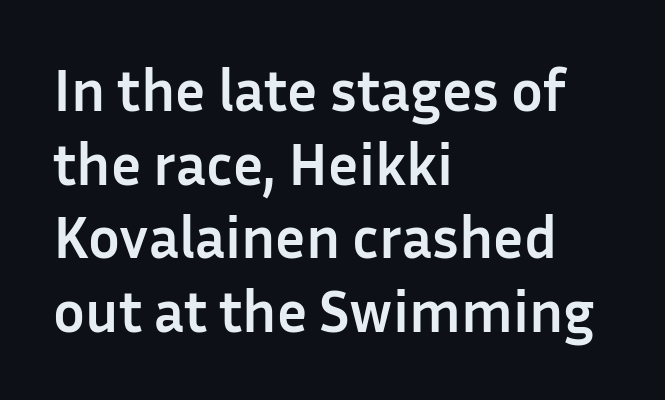
{"serif": "no", "italic": "no", "bold": "yes", "weight": "semibold", "width": "normal", "stroke_contrast": "low", "x_height": "medium", "monospaced": "no", "underline": "no", "align": "left", "line_spacing": "normal", "line_spacing_ratio": 1.25, "letter_spacing": "normal", "letter_spacing_em": 0.0, "glyph_px": 59}
